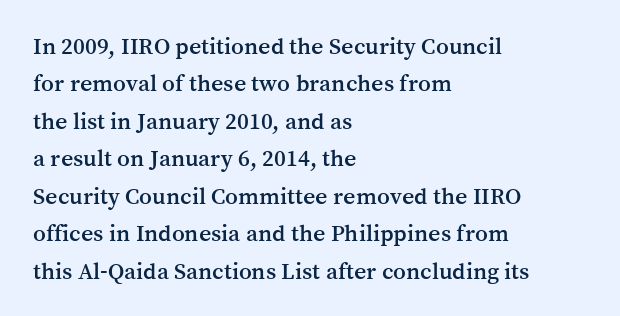
Q: Is the text italic (slanted)? A: No, it is upright.
Q: Is the text underlined? A: No.
Q: How is the paragraph aligned? A: Left-aligned.
Q: Is the spacing between letters normal or unusually wide? A: Normal.
Q: Is the spacing between lines tight, normal or loose? A: Normal.
